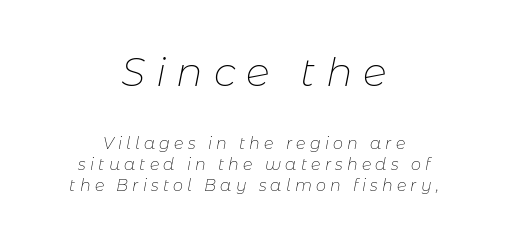
{"italic": "yes", "lean": "right", "slant_degrees": 11, "bold": "no", "weight": "thin", "width": "normal", "stroke_contrast": "low", "x_height": "medium", "monospaced": "no", "underline": "no", "align": "center", "line_spacing": "normal", "line_spacing_ratio": 1.34, "letter_spacing": "wide", "letter_spacing_em": 0.26, "larger_block": "first", "size_ratio": 2.5, "glyph_px": 40}
